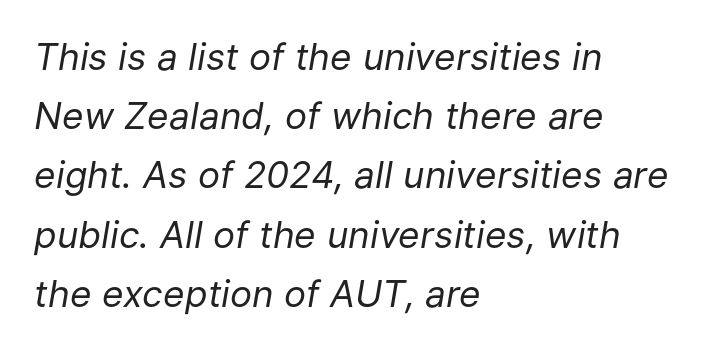
Descenders are the only things crossing below the line. Evenly set lines give the paragraph a standard silhouette. Here the designer chose a conventional face with non-uniform glyph widths. These lines stack with their left ends in a neat column. Caption: standard tracking, unaltered.
